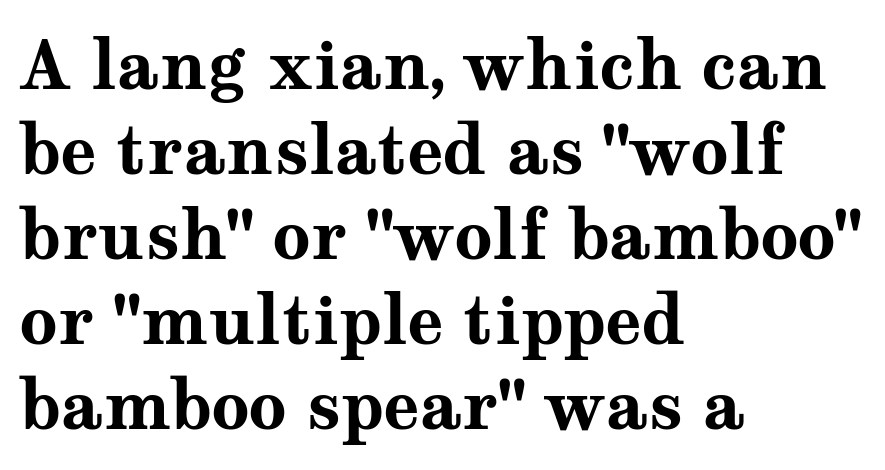
The image shows 67 px bold, wide serif type, upright; set left-aligned, normal line spacing (1.27x), normal letter spacing, not underlined; medium stroke contrast and a medium x-height.
